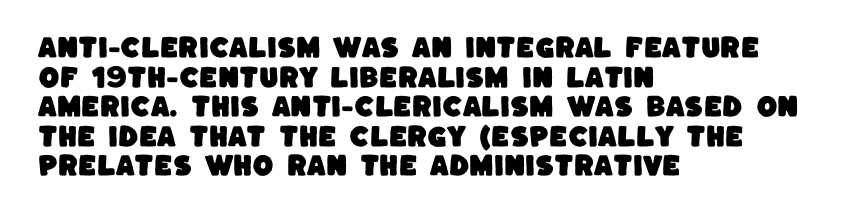
Q: Is the text underlined? A: No.
Q: How is the paragraph aligned? A: Left-aligned.
Q: Is the spacing between letters normal or unusually wide? A: Normal.
